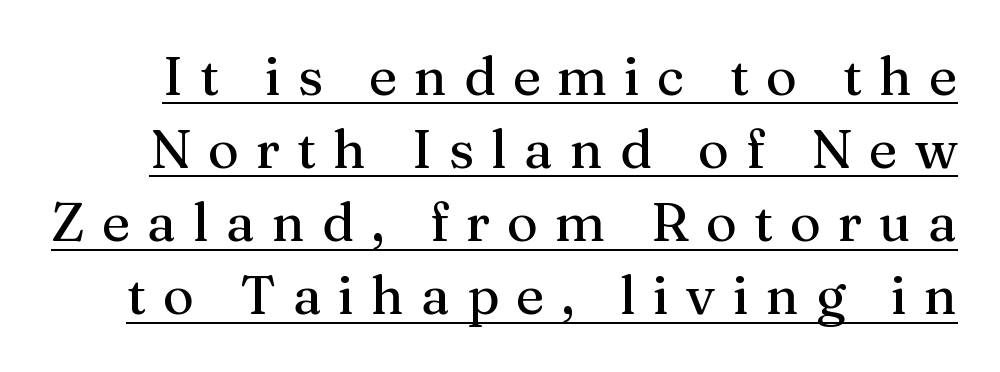
{"serif": "yes", "italic": "no", "width": "normal", "stroke_contrast": "medium", "x_height": "medium", "monospaced": "no", "underline": "yes", "line_spacing": "normal", "line_spacing_ratio": 1.38, "letter_spacing": "wide", "letter_spacing_em": 0.32, "glyph_px": 53}
